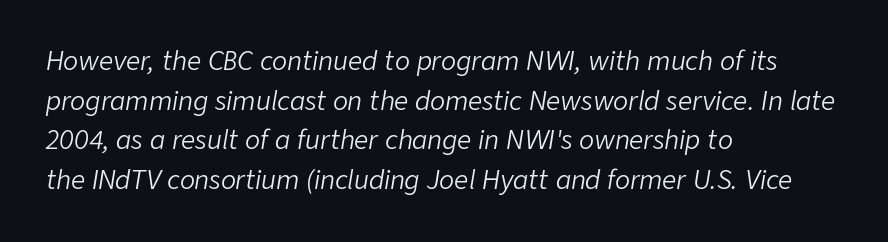
The image shows 25 px text type, italic (leaning right); set left-aligned, normal line spacing (1.59x), normal letter spacing, not underlined.
